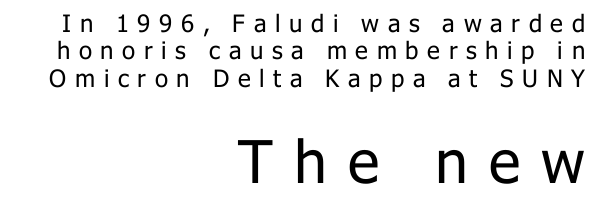
Q: Is the text bold? A: No.
Q: Is the text italic (slanted)? A: No, it is upright.
Q: Is the typeface a serif or a sans-serif typeface? A: Sans-serif.
Q: Is the text underlined? A: No.
Q: How is the paragraph aligned? A: Right-aligned.
Q: Is the spacing between letters normal or unusually wide? A: Unusually wide.
Q: Is the spacing between lines tight, normal or loose? A: Tight.
Q: Which block of text is set in a larger size, the first (top) or the second (bottom)? A: The second (bottom) one.
Q: Width (condensed, normal, or wide)? A: Normal.
Q: Stroke contrast? A: Low.
Q: x-height? A: Medium.
Q: Monospaced? A: No.
